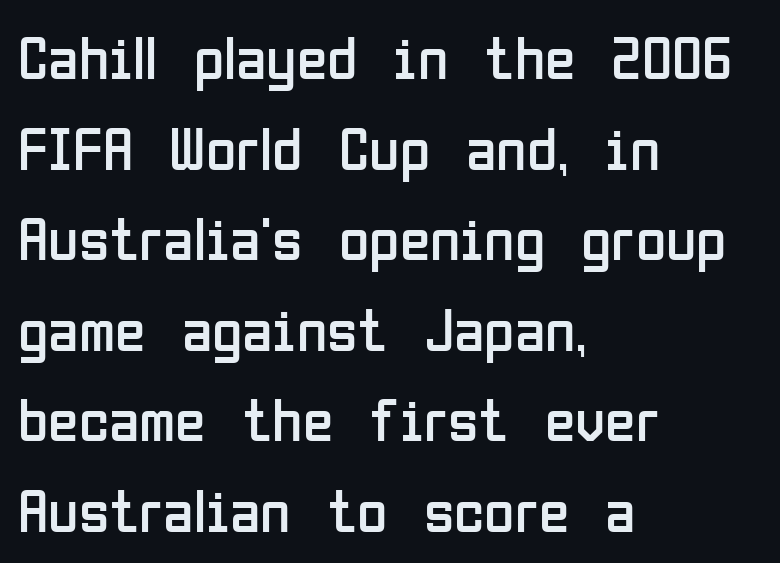
In terms of letterform style, serifs are entirely absent. The letters sit at their default tracking, neither squeezed nor spread. Style check: upright. Is the type heavy? It reads as light-to-regular instead.
